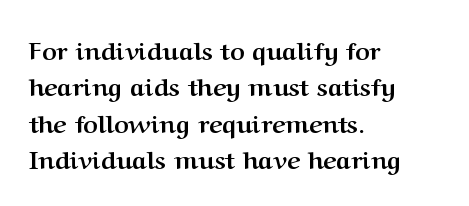
The image shows 25 px bold type, upright; set left-aligned, normal line spacing (1.46x), normal letter spacing, not underlined.
